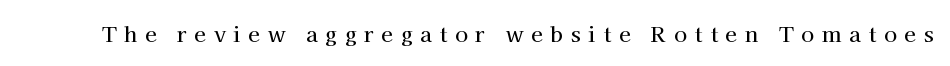
Q: Is the text italic (slanted)? A: No, it is upright.
Q: Is the text underlined? A: No.
Q: Is the spacing between letters normal or unusually wide? A: Unusually wide.
